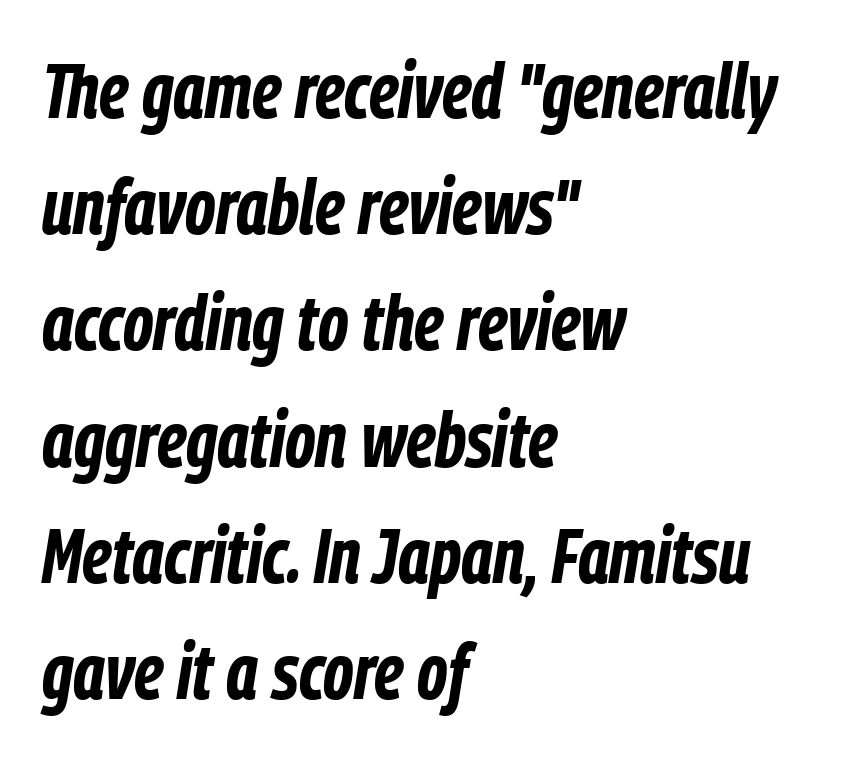
Any mark beneath the type? The region is blank. This is oblique type, the kind used for emphasis or titles. Notice how descenders clear the ascenders below comfortably — that's standard leading. Notice how thick the strokes are: this is what a full bold looks like. Varying glyph widths throughout — classic text-font behaviour. Line beginnings align vertically; line endings do not.
